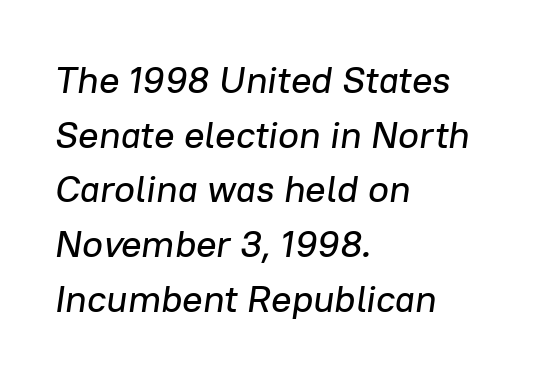
The face used here is rendered with its standard letterfit. The paragraph has a hard left edge and a soft right edge. Tall strokes in this sample are angled rather than plumb. Line spacing here is normal. The passage shown is not underscored anywhere.
